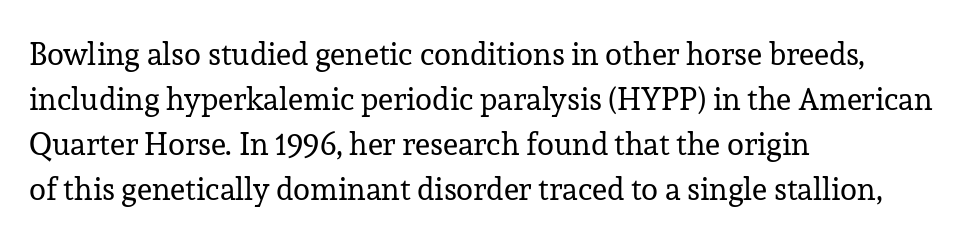
The image shows 31 px regular-weight serif type, upright; set left-aligned, normal line spacing (1.45x), normal letter spacing, not underlined; low stroke contrast and a medium x-height.
